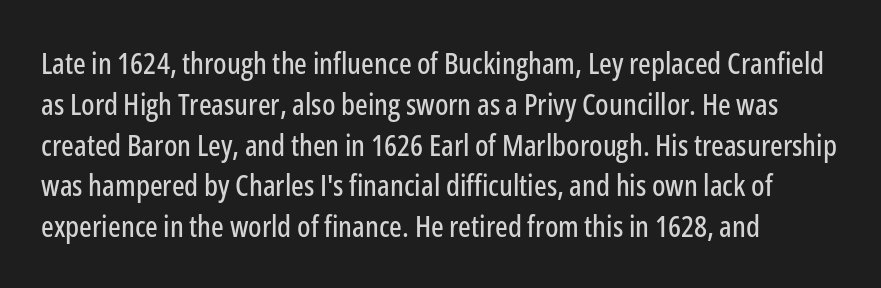
The image shows 30 px condensed sans-serif type, upright; set normal line spacing (1.36x), normal letter spacing, not underlined; low stroke contrast and a medium x-height.
